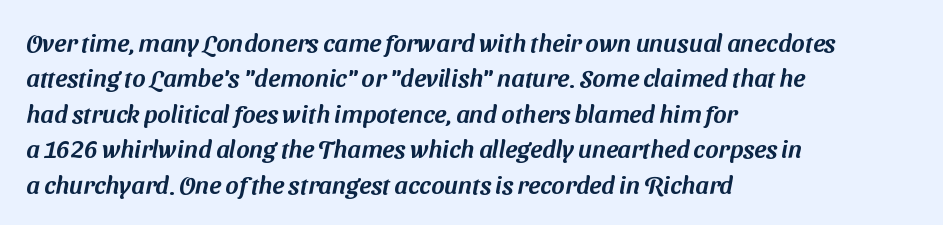
The image shows 25 px text type; set left-aligned, normal line spacing (1.42x), normal letter spacing, not underlined.
